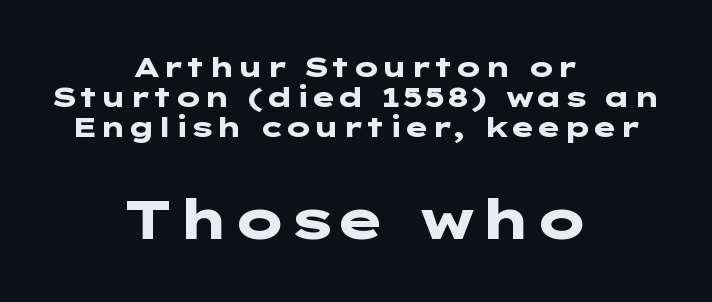
Quick note: underline off. Size hierarchy here favors the trailing block over the leading one. Serifs: no, the terminals of the letterforms are clean. Short note: letters normally spaced.
